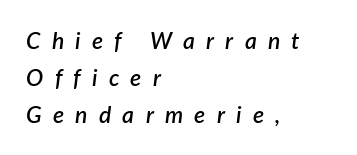
{"italic": "yes", "lean": "right", "slant_degrees": 7, "bold": "semi", "underline": "no", "align": "left", "line_spacing": "normal", "line_spacing_ratio": 1.61, "letter_spacing": "wide", "letter_spacing_em": 0.49, "glyph_px": 23}
